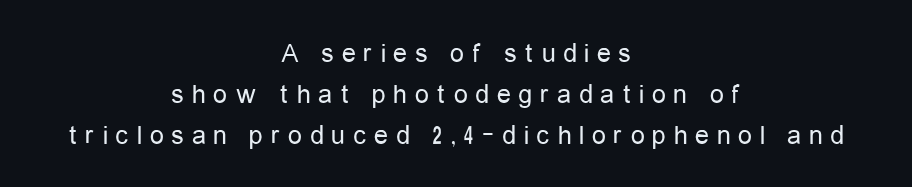
Q: Is the text bold? A: No.
Q: Is the text italic (slanted)? A: No, it is upright.
Q: Is the typeface a serif or a sans-serif typeface? A: Sans-serif.
Q: Is the text underlined? A: No.
Q: How is the paragraph aligned? A: Centered.
Q: Is the spacing between letters normal or unusually wide? A: Unusually wide.
Q: Is the spacing between lines tight, normal or loose? A: Normal.
Q: Width (condensed, normal, or wide)? A: Condensed.
Q: Stroke contrast? A: Low.
Q: x-height? A: Medium.
Q: Monospaced? A: No.
